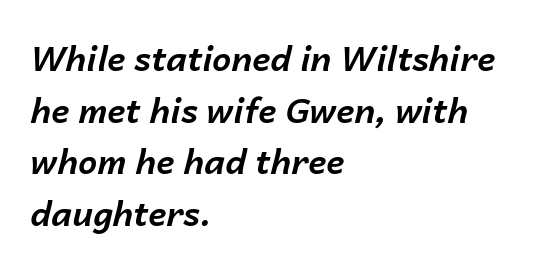
Q: Is the text bold? A: Yes.
Q: Is the text italic (slanted)? A: Yes, it leans right by about 14 degrees.
Q: Is the text underlined? A: No.
Q: How is the paragraph aligned? A: Left-aligned.
Q: Is the spacing between letters normal or unusually wide? A: Normal.
Q: Is the spacing between lines tight, normal or loose? A: Normal.
Q: Width (condensed, normal, or wide)? A: Normal.
Q: Stroke contrast? A: Low.
Q: x-height? A: Medium.
Q: Monospaced? A: No.
